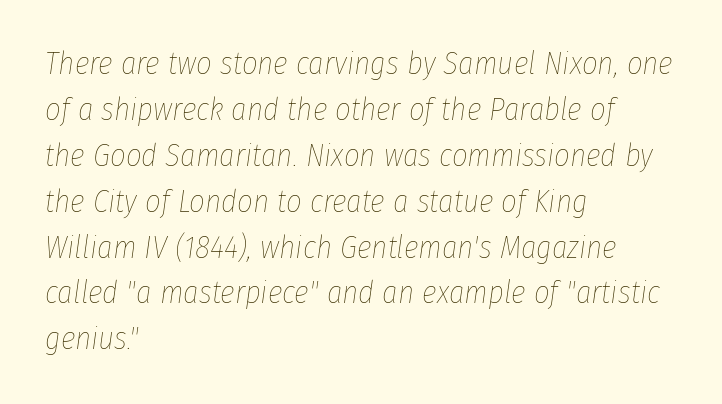
Q: Is the text bold? A: No.
Q: Is the text italic (slanted)? A: Yes, it leans right by about 8 degrees.
Q: Is the text underlined? A: No.
Q: How is the paragraph aligned? A: Left-aligned.
Q: Is the spacing between letters normal or unusually wide? A: Normal.
Q: Is the spacing between lines tight, normal or loose? A: Normal.
Q: Width (condensed, normal, or wide)? A: Condensed.
Q: Stroke contrast? A: Low.
Q: x-height? A: Medium.
Q: Monospaced? A: No.
